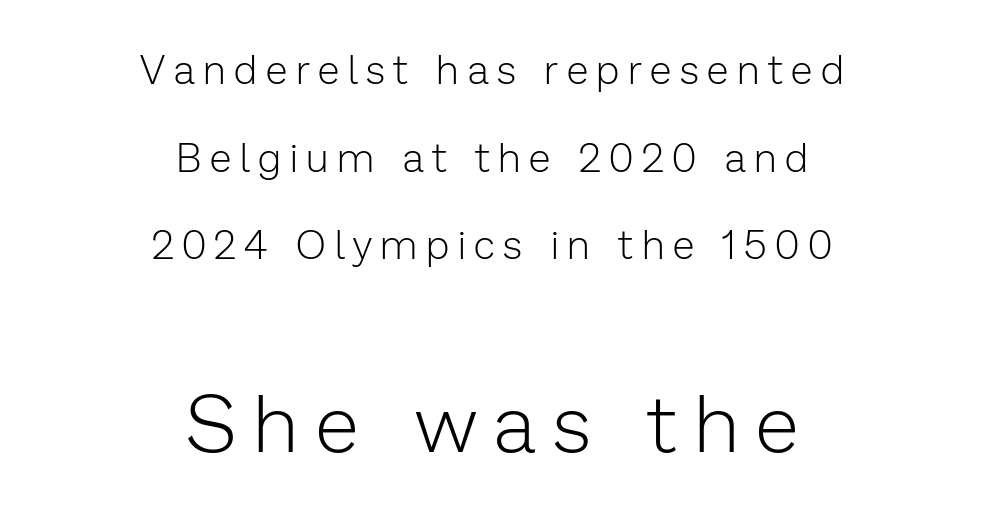
{"serif": "no", "italic": "no", "bold": "no", "weight": "light", "width": "normal", "stroke_contrast": "low", "x_height": "medium", "monospaced": "no", "underline": "no", "align": "center", "line_spacing": "loose", "line_spacing_ratio": 2.19, "letter_spacing": "wide", "letter_spacing_em": 0.22, "larger_block": "second", "size_ratio": 2.0, "glyph_px": 80}
